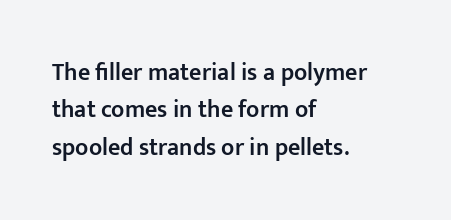
The image shows 24 px text type, upright; set left-aligned, normal line spacing (1.56x), normal letter spacing, not underlined.
